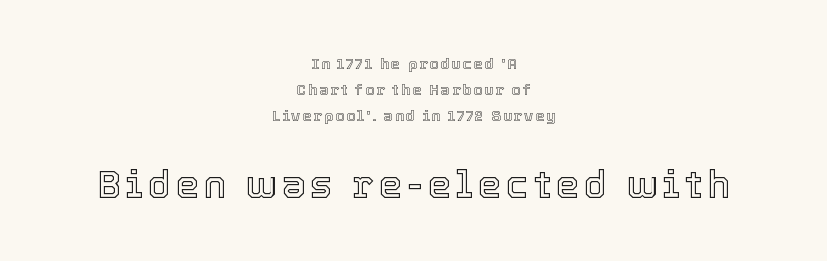
Style check: upright. These lines are rendered in a variable-pitch font. Descenders are the only things crossing below the line. Each line is balanced around a shared central axis. The lower block of text is set noticeably larger than the block above it.
